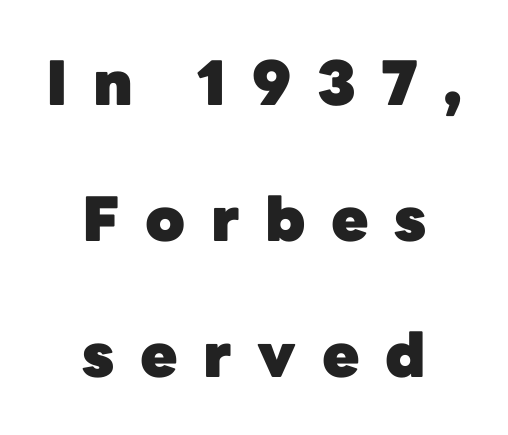
Q: Is the text bold? A: Yes.
Q: Is the text italic (slanted)? A: No, it is upright.
Q: Is the typeface a serif or a sans-serif typeface? A: Sans-serif.
Q: Is the text underlined? A: No.
Q: How is the paragraph aligned? A: Centered.
Q: Is the spacing between letters normal or unusually wide? A: Unusually wide.
Q: Is the spacing between lines tight, normal or loose? A: Loose.
Q: Width (condensed, normal, or wide)? A: Normal.
Q: Stroke contrast? A: Low.
Q: x-height? A: Medium.
Q: Monospaced? A: No.
